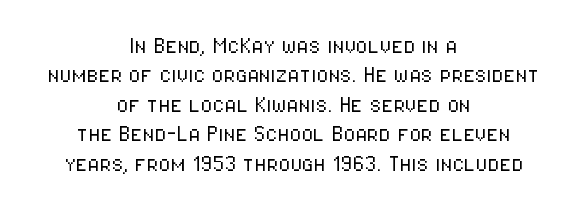
Is the letter spacing exaggerated? No — it looks like the ordinary default. Rule under the text: the space is simply empty. The rag falls on both sides of this text block equally. It's the straight-up-and-down kind of type.
